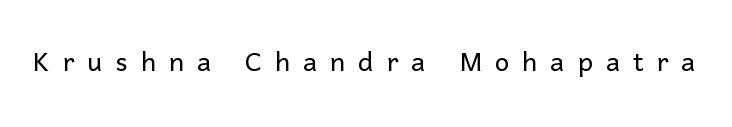
Q: Is the text bold? A: No.
Q: Is the text italic (slanted)? A: No, it is upright.
Q: Is the typeface a serif or a sans-serif typeface? A: Sans-serif.
Q: Is the text underlined? A: No.
Q: Is the spacing between letters normal or unusually wide? A: Unusually wide.
Q: Width (condensed, normal, or wide)? A: Normal.
Q: Stroke contrast? A: Low.
Q: x-height? A: Medium.
Q: Monospaced? A: No.
